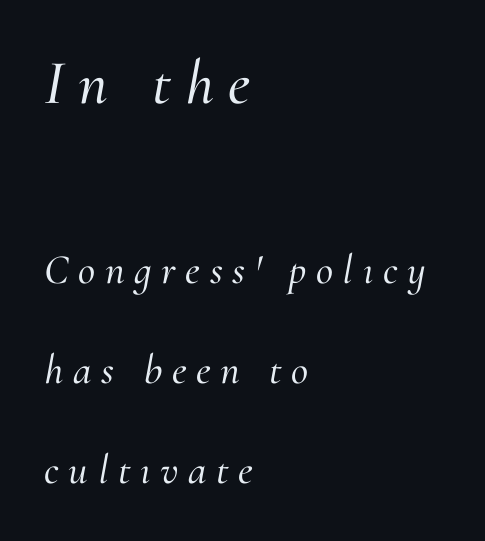
The passage shown stacks its lines with a broad gap. One-word summary of the alignment: left. This rendering widens character spacing well past its baseline value. The text was rendered using a seriffed face with decorative stroke endings. Typesetter's note — upper block bumped up in size, lower block left smaller. Descenders hang freely into open space.
